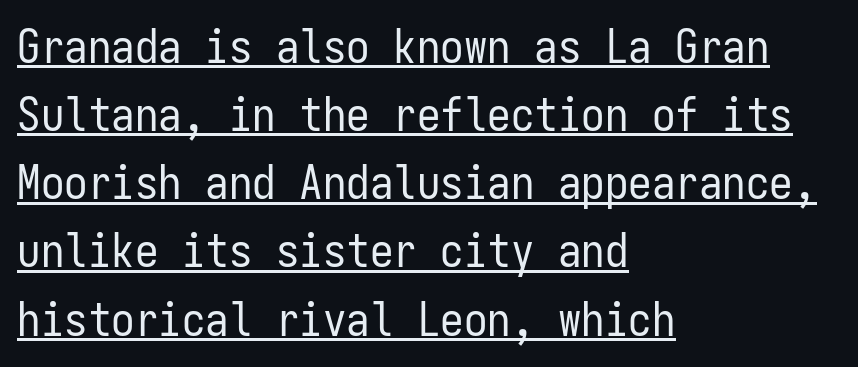
The image shows 47 px regular-weight, condensed sans-serif type, upright, monospaced; set left-aligned, normal line spacing (1.45x), normal letter spacing, underlined; low stroke contrast and a medium x-height.
